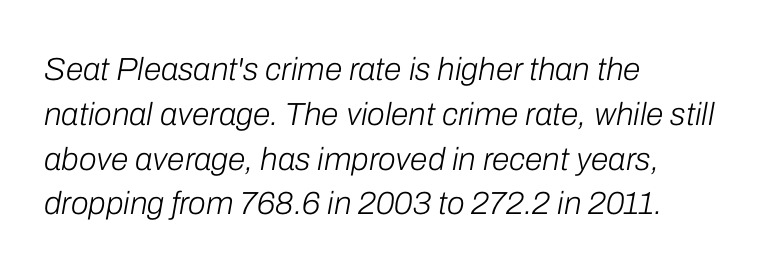
{"italic": "yes", "lean": "right", "slant_degrees": 10, "bold": "no", "weight": "light", "width": "normal", "stroke_contrast": "low", "x_height": "medium", "monospaced": "no", "underline": "no", "align": "left", "line_spacing": "normal", "line_spacing_ratio": 1.4, "letter_spacing": "normal", "letter_spacing_em": 0.0, "glyph_px": 32}
